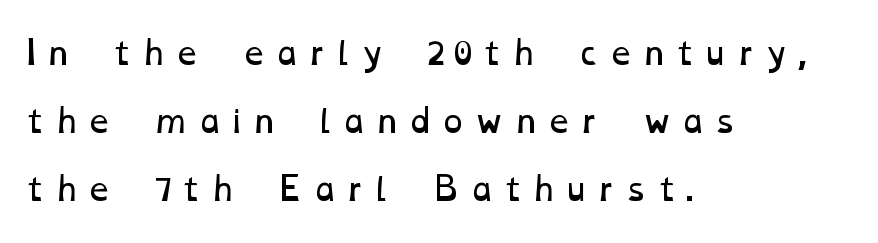
{"bold": "no", "weight": "regular", "width": "wide", "stroke_contrast": "low", "x_height": "medium", "monospaced": "no", "underline": "no", "align": "left", "line_spacing": "loose", "line_spacing_ratio": 2.2, "letter_spacing": "wide", "letter_spacing_em": 0.24, "glyph_px": 31}
